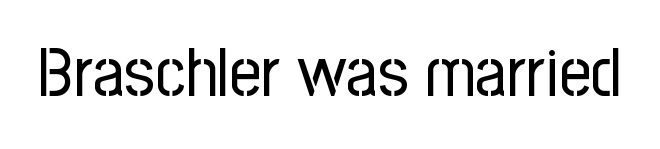
Is this a heavy cut? Hardly; it is regular or lighter. Nobody drew a line under any word here. Do the characters align in a grid? No, the font is proportional. It's the straight-up-and-down kind of type.
